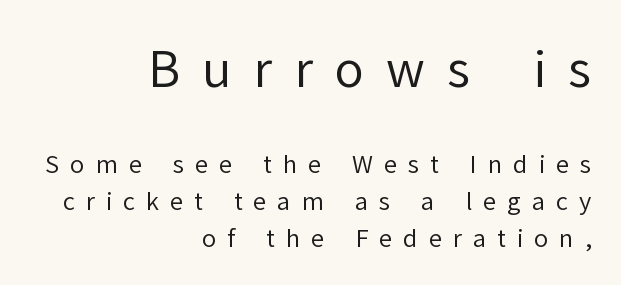
{"serif": "no", "italic": "no", "bold": "no", "weight": "regular", "width": "normal", "stroke_contrast": "low", "x_height": "medium", "monospaced": "no", "underline": "no", "align": "right", "line_spacing": "normal", "line_spacing_ratio": 1.54, "letter_spacing": "wide", "letter_spacing_em": 0.45, "larger_block": "first", "size_ratio": 2.04, "glyph_px": 49}
